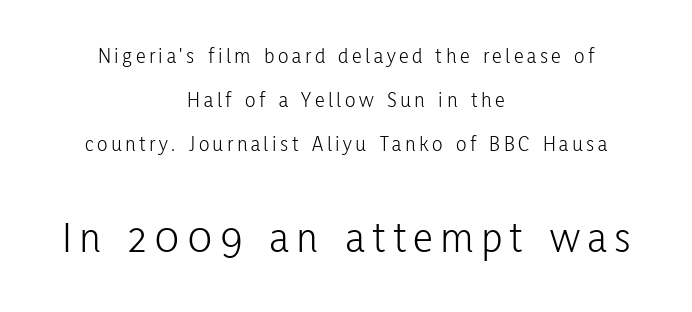
Q: Is the text bold? A: No.
Q: Is the text italic (slanted)? A: No, it is upright.
Q: Is the typeface a serif or a sans-serif typeface? A: Sans-serif.
Q: Is the text underlined? A: No.
Q: How is the paragraph aligned? A: Centered.
Q: Is the spacing between lines tight, normal or loose? A: Loose.
Q: Which block of text is set in a larger size, the first (top) or the second (bottom)? A: The second (bottom) one.
Q: Width (condensed, normal, or wide)? A: Condensed.
Q: Stroke contrast? A: Low.
Q: x-height? A: Medium.
Q: Monospaced? A: No.
